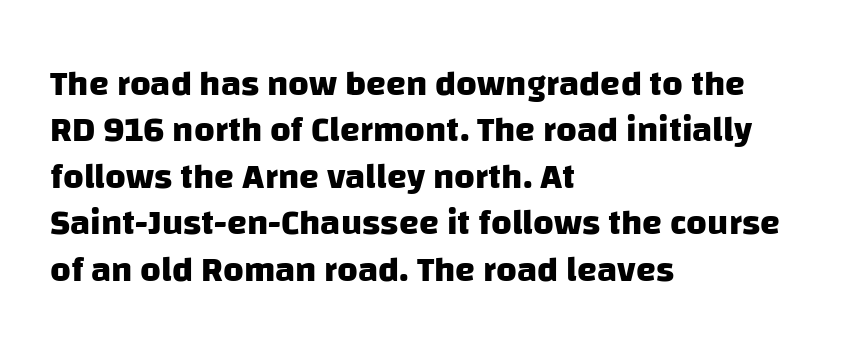
Q: Is the text bold? A: Yes.
Q: Is the typeface a serif or a sans-serif typeface? A: Sans-serif.
Q: Is the text underlined? A: No.
Q: How is the paragraph aligned? A: Left-aligned.
Q: Is the spacing between letters normal or unusually wide? A: Normal.
Q: Is the spacing between lines tight, normal or loose? A: Normal.
Q: Width (condensed, normal, or wide)? A: Normal.
Q: Stroke contrast? A: Low.
Q: x-height? A: Large.
Q: Monospaced? A: No.
